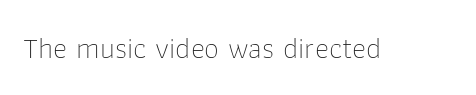
Q: Is the text bold? A: No.
Q: Is the text italic (slanted)? A: No, it is upright.
Q: Is the typeface a serif or a sans-serif typeface? A: Sans-serif.
Q: Is the text underlined? A: No.
Q: Is the spacing between letters normal or unusually wide? A: Normal.
Q: Width (condensed, normal, or wide)? A: Normal.
Q: Stroke contrast? A: Low.
Q: x-height? A: Medium.
Q: Monospaced? A: No.
